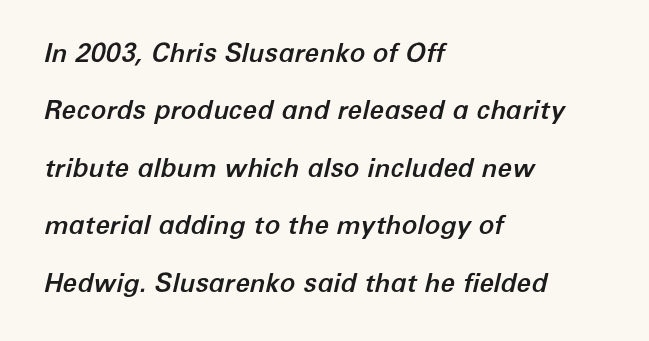
{"italic": "yes", "lean": "right", "slant_degrees": 12, "underline": "no", "align": "left", "line_spacing": "loose", "line_spacing_ratio": 2.21, "letter_spacing": "normal", "letter_spacing_em": 0.0, "glyph_px": 26}
